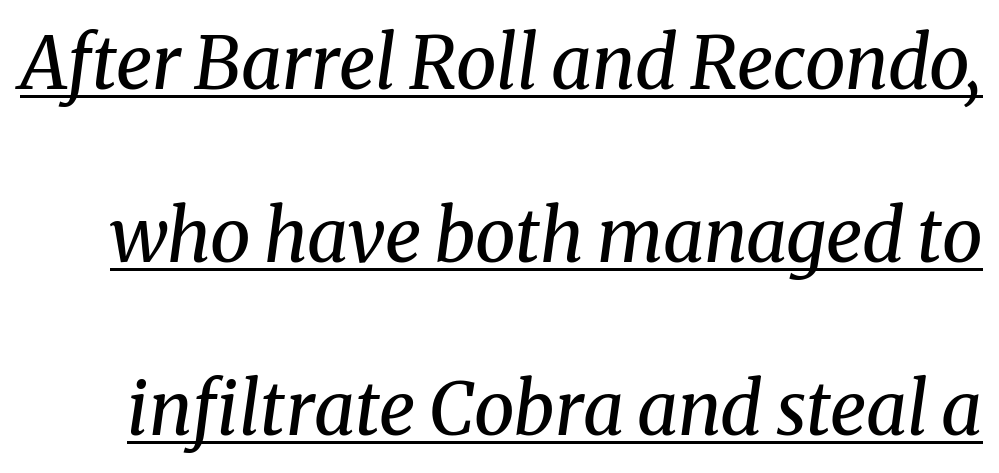
Somebody hit Ctrl+U on this one — the words are underlined. The tracking reads as untouched default to a designer's eye. Whoever set this chose breathing room over compactness in the vertical rhythm. The rendering uses natural spacing where letterforms have individual widths. The face used here is seriffed, in the tradition of book romans.
